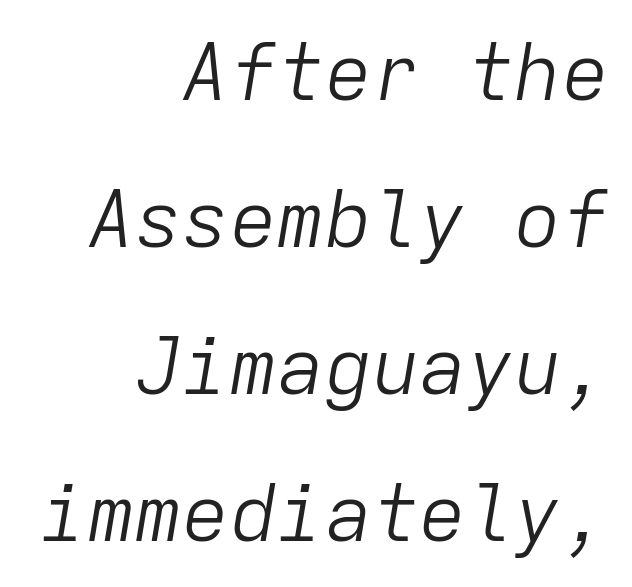
Q: Is the text bold? A: No.
Q: Is the text italic (slanted)? A: Yes, it leans right by about 9 degrees.
Q: Is the text underlined? A: No.
Q: How is the paragraph aligned? A: Right-aligned.
Q: Is the spacing between letters normal or unusually wide? A: Normal.
Q: Width (condensed, normal, or wide)? A: Normal.
Q: Stroke contrast? A: Low.
Q: x-height? A: Medium.
Q: Monospaced? A: Yes.
